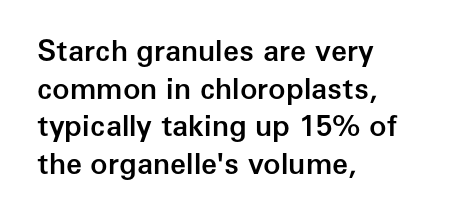
Q: Is the text bold? A: Semi-bold.
Q: Is the text italic (slanted)? A: No, it is upright.
Q: Is the typeface a serif or a sans-serif typeface? A: Sans-serif.
Q: Is the text underlined? A: No.
Q: How is the paragraph aligned? A: Left-aligned.
Q: Is the spacing between letters normal or unusually wide? A: Normal.
Q: Is the spacing between lines tight, normal or loose? A: Normal.
Q: Width (condensed, normal, or wide)? A: Normal.
Q: Stroke contrast? A: Low.
Q: x-height? A: Medium.
Q: Monospaced? A: No.
